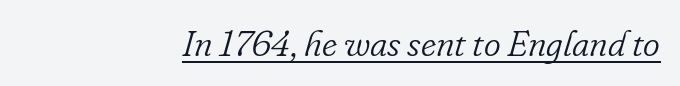
Horizontally, the lines are justified to the trailing edge only. The string is rendered with underlining switched on. The face used here has a pronounced slope to its letters. Old-style or modern, the face here clearly has serifs. A quiet, ordinary-to-light weight characterises the typeface. A typesetter would call this zero additional tracking.
